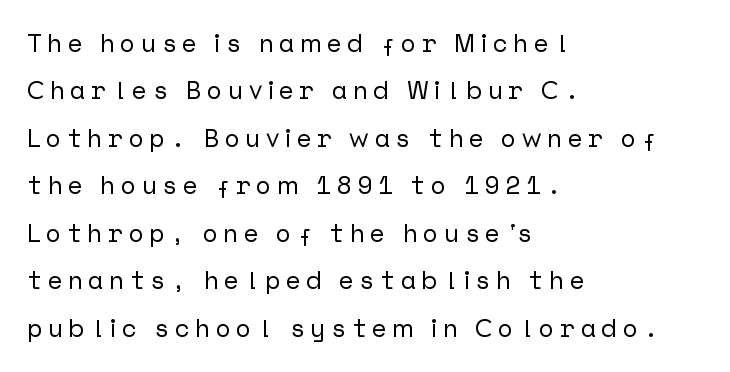
Q: Is the text italic (slanted)? A: No, it is upright.
Q: Is the text underlined? A: No.
Q: How is the paragraph aligned? A: Left-aligned.
Q: Is the spacing between letters normal or unusually wide? A: Unusually wide.
Q: Is the spacing between lines tight, normal or loose? A: Loose.
